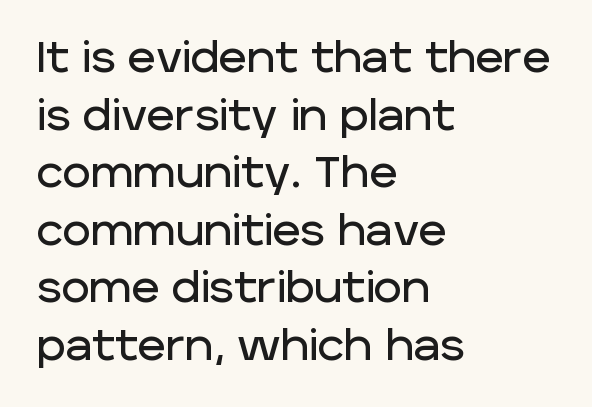
Q: Is the text italic (slanted)? A: No, it is upright.
Q: Is the typeface a serif or a sans-serif typeface? A: Sans-serif.
Q: Is the text underlined? A: No.
Q: How is the paragraph aligned? A: Left-aligned.
Q: Is the spacing between letters normal or unusually wide? A: Normal.
Q: Is the spacing between lines tight, normal or loose? A: Normal.
Q: Width (condensed, normal, or wide)? A: Normal.
Q: Stroke contrast? A: Low.
Q: x-height? A: Large.
Q: Monospaced? A: No.
